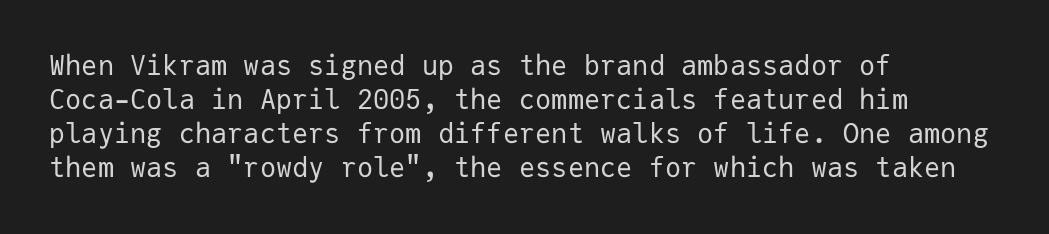
Q: Is the text bold? A: No.
Q: Is the text italic (slanted)? A: No, it is upright.
Q: Is the text underlined? A: No.
Q: How is the paragraph aligned? A: Left-aligned.
Q: Is the spacing between letters normal or unusually wide? A: Normal.
Q: Is the spacing between lines tight, normal or loose? A: Normal.
